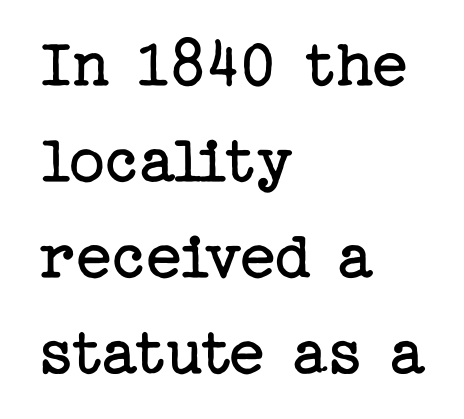
{"serif": "yes", "italic": "no", "bold": "no", "weight": "regular", "width": "normal", "stroke_contrast": "low", "x_height": "medium", "underline": "no", "align": "left", "line_spacing": "normal", "line_spacing_ratio": 1.37, "letter_spacing": "normal", "letter_spacing_em": 0.0, "glyph_px": 70}
